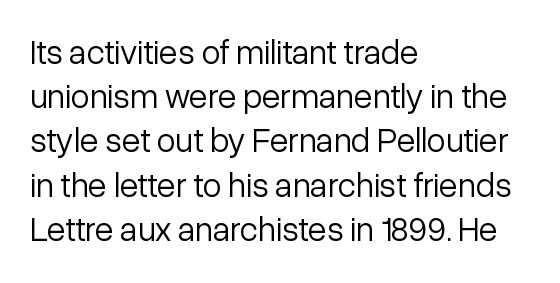
The image shows 34 px light sans-serif type, upright; set left-aligned, normal line spacing (1.3x), normal letter spacing, not underlined; low stroke contrast and a medium x-height.
